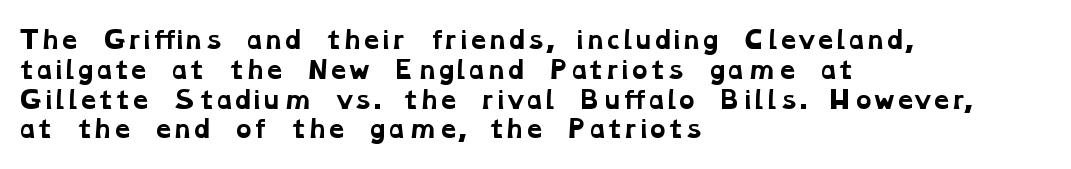
There is no visible air inserted between adjacent glyphs. Its strokes are broad and dark, the hallmark of bold type. Compared with a centered layout, this one pins lines to the left instead. Letters rest on an invisible, unmarked baseline.
